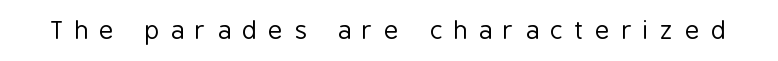
{"italic": "no", "bold": "no", "underline": "no", "letter_spacing": "wide", "letter_spacing_em": 0.45, "glyph_px": 25}
